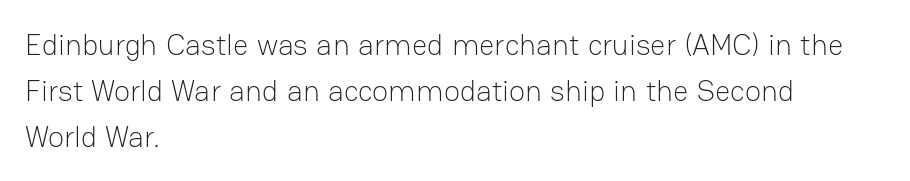
{"serif": "no", "italic": "no", "bold": "no", "weight": "light", "width": "normal", "stroke_contrast": "low", "x_height": "medium", "monospaced": "no", "underline": "no", "align": "left", "line_spacing": "normal", "line_spacing_ratio": 1.53, "letter_spacing": "normal", "letter_spacing_em": 0.0, "glyph_px": 30}
